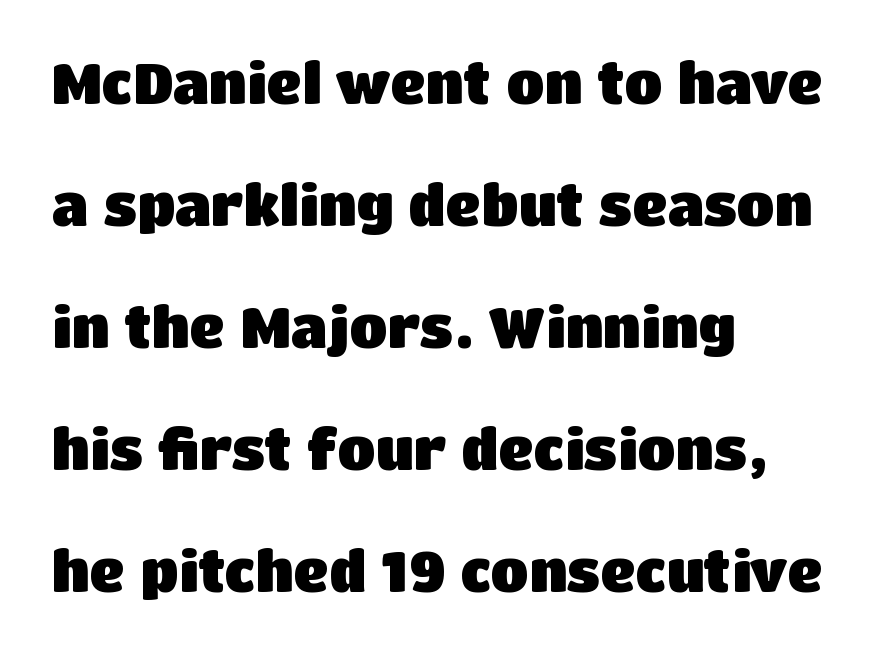
Q: Is the text bold? A: Yes.
Q: Is the text italic (slanted)? A: No, it is upright.
Q: Is the typeface a serif or a sans-serif typeface? A: Sans-serif.
Q: Is the text underlined? A: No.
Q: How is the paragraph aligned? A: Left-aligned.
Q: Is the spacing between letters normal or unusually wide? A: Normal.
Q: Is the spacing between lines tight, normal or loose? A: Loose.
Q: Width (condensed, normal, or wide)? A: Normal.
Q: Stroke contrast? A: Low.
Q: x-height? A: Large.
Q: Monospaced? A: No.
